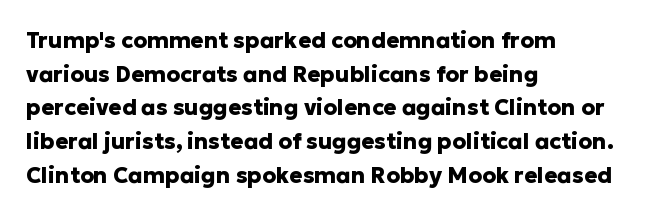
Q: Is the text bold? A: Yes.
Q: Is the text italic (slanted)? A: No, it is upright.
Q: Is the text underlined? A: No.
Q: How is the paragraph aligned? A: Left-aligned.
Q: Is the spacing between letters normal or unusually wide? A: Normal.
Q: Is the spacing between lines tight, normal or loose? A: Normal.
